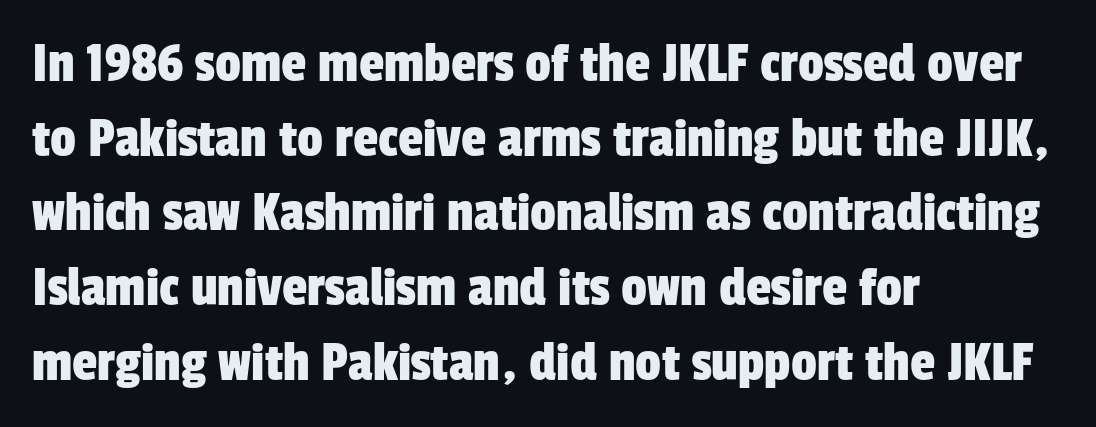
Q: Is the typeface a serif or a sans-serif typeface? A: Sans-serif.
Q: Is the text underlined? A: No.
Q: How is the paragraph aligned? A: Left-aligned.
Q: Is the spacing between letters normal or unusually wide? A: Normal.
Q: Is the spacing between lines tight, normal or loose? A: Normal.
Q: Width (condensed, normal, or wide)? A: Condensed.
Q: Stroke contrast? A: Low.
Q: x-height? A: Medium.
Q: Monospaced? A: No.
